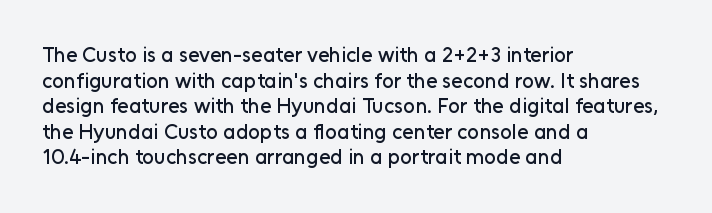
Q: Is the text italic (slanted)? A: No, it is upright.
Q: Is the text underlined? A: No.
Q: How is the paragraph aligned? A: Left-aligned.
Q: Is the spacing between letters normal or unusually wide? A: Normal.
